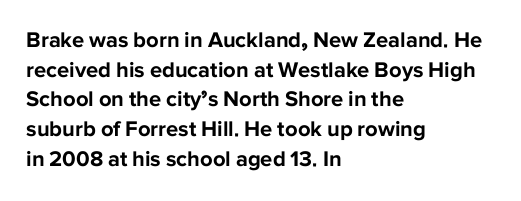
The image shows 22 px bold type, upright; set left-aligned, normal line spacing (1.35x), normal letter spacing, not underlined.
